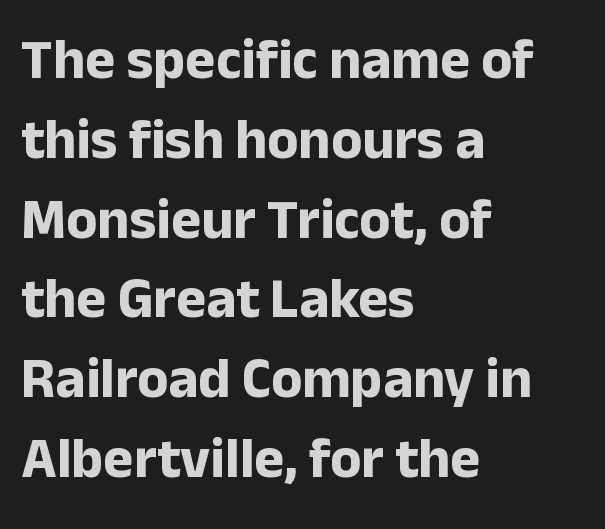
Q: Is the text bold? A: Yes.
Q: Is the text italic (slanted)? A: No, it is upright.
Q: Is the typeface a serif or a sans-serif typeface? A: Sans-serif.
Q: Is the text underlined? A: No.
Q: How is the paragraph aligned? A: Left-aligned.
Q: Is the spacing between letters normal or unusually wide? A: Normal.
Q: Is the spacing between lines tight, normal or loose? A: Normal.
Q: Width (condensed, normal, or wide)? A: Normal.
Q: Stroke contrast? A: Low.
Q: x-height? A: Medium.
Q: Monospaced? A: No.
